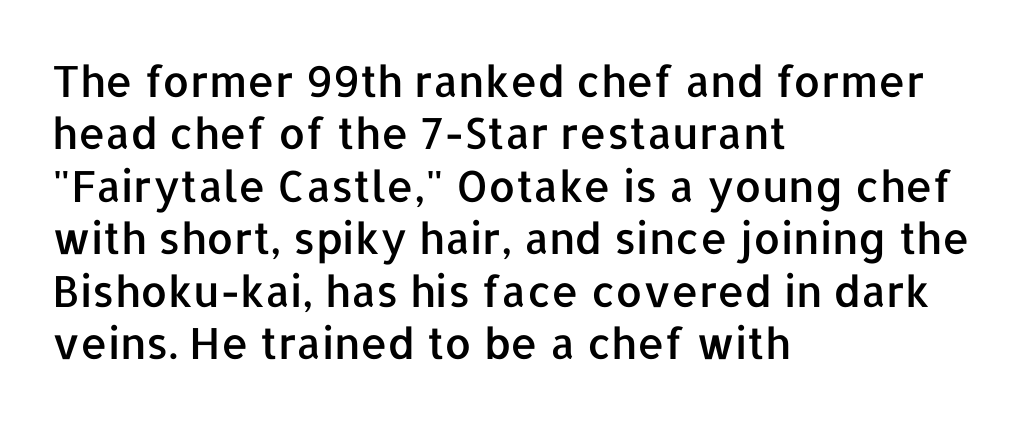
The letters advance in unequal steps, a hallmark of proportional type. Ascenders rise straight up at ninety degrees. Font category for this specimen: sans-serif. The lines in this sample share a left origin and differ only in where they stop. Underlining? Definitely not there. What stands out about the letter spacing? Nothing — it is the standard amount.
